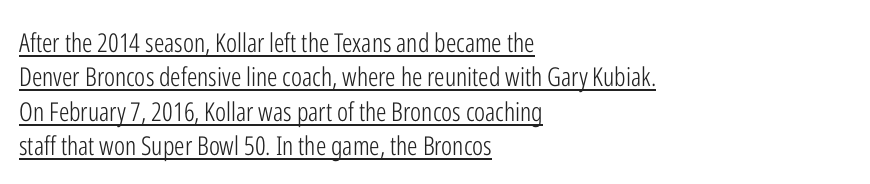
Q: Is the text bold? A: No.
Q: Is the text italic (slanted)? A: No, it is upright.
Q: Is the text underlined? A: Yes.
Q: How is the paragraph aligned? A: Left-aligned.
Q: Is the spacing between letters normal or unusually wide? A: Normal.
Q: Is the spacing between lines tight, normal or loose? A: Normal.
